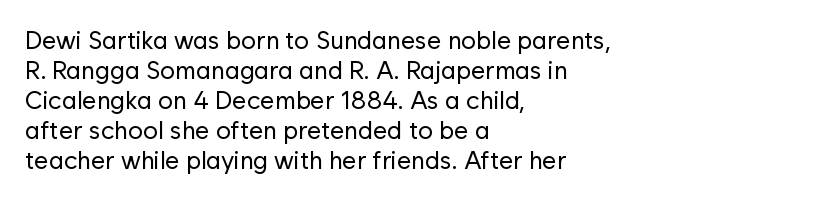
Q: Is the text bold? A: No.
Q: Is the text italic (slanted)? A: No, it is upright.
Q: Is the text underlined? A: No.
Q: How is the paragraph aligned? A: Left-aligned.
Q: Is the spacing between letters normal or unusually wide? A: Normal.
